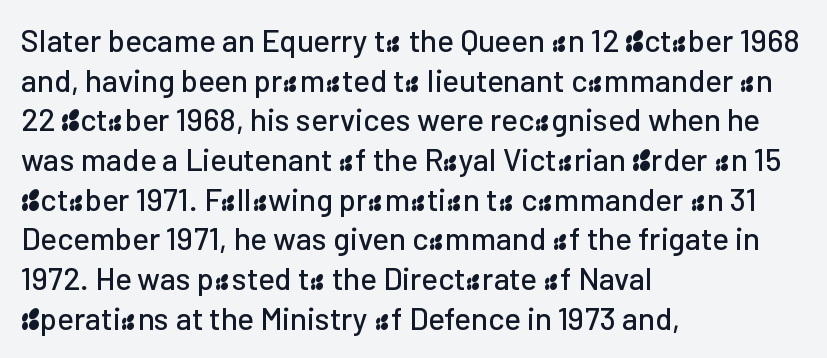
The space beneath each line is pristine and unruled. Tracking here is standard; glyphs follow each other at the usual distance. Each new line begins a customary step beneath the previous one. Do the characters align in a grid? No, the font is proportional. Rendered with straight, roman letterforms. This sample is left-justified, so line endings fall wherever the words run out.
